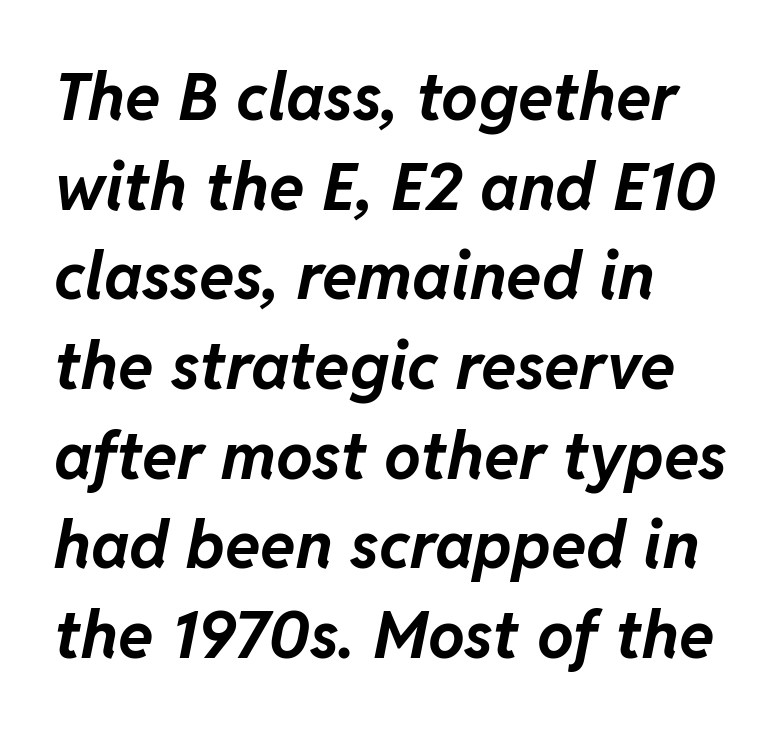
{"italic": "yes", "lean": "right", "slant_degrees": 11, "bold": "yes", "weight": "bold", "width": "normal", "stroke_contrast": "low", "x_height": "medium", "monospaced": "no", "underline": "no", "align": "left", "line_spacing": "normal", "line_spacing_ratio": 1.38, "letter_spacing": "normal", "letter_spacing_em": 0.0, "glyph_px": 65}
